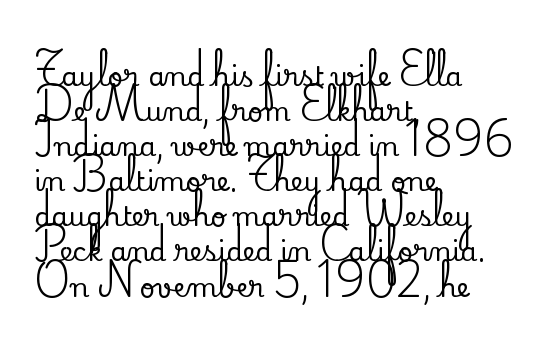
In CSS terms this would be text-align: left. Does the lettering tilt? It doesn't — this is upright. The strip under each line holds only bare page. Each word holds together tightly as a unit, with standard inter-letter gaps. These lines sit exactly where default settings would place them.
